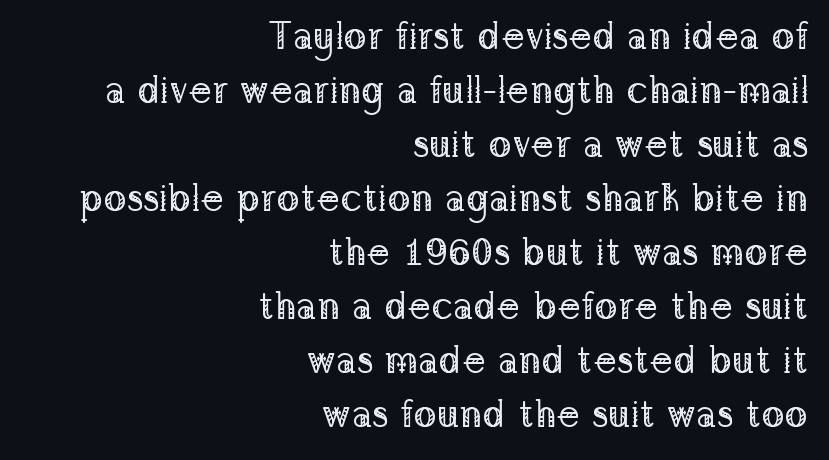
The image shows 38 px regular-weight serif type, upright; set right-aligned, normal line spacing (1.42x), normal letter spacing, not underlined; low stroke contrast and a medium x-height.
